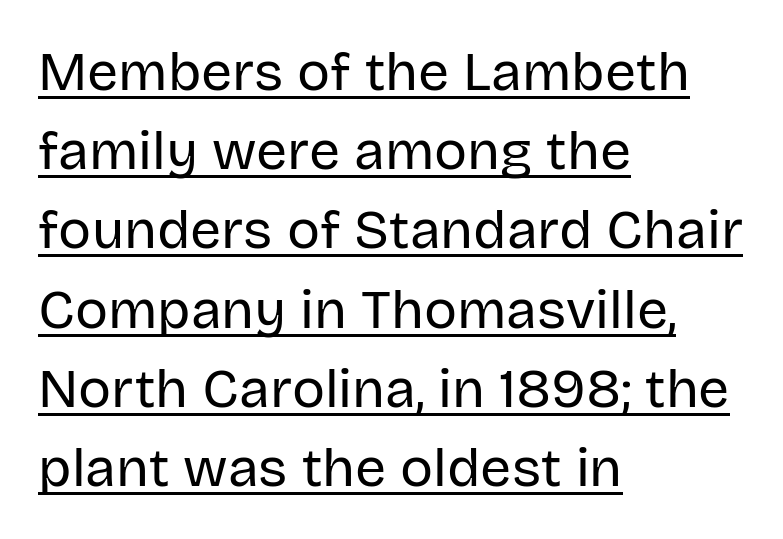
The image shows 55 px regular-weight sans-serif type, upright; set left-aligned, normal line spacing (1.44x), normal letter spacing, underlined; low stroke contrast and a large x-height.
